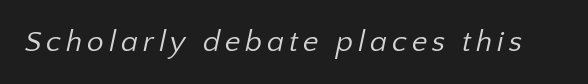
Q: Is the text bold? A: No.
Q: Is the typeface a serif or a sans-serif typeface? A: Sans-serif.
Q: Is the text underlined? A: No.
Q: Width (condensed, normal, or wide)? A: Normal.
Q: Stroke contrast? A: Low.
Q: x-height? A: Medium.
Q: Monospaced? A: No.
